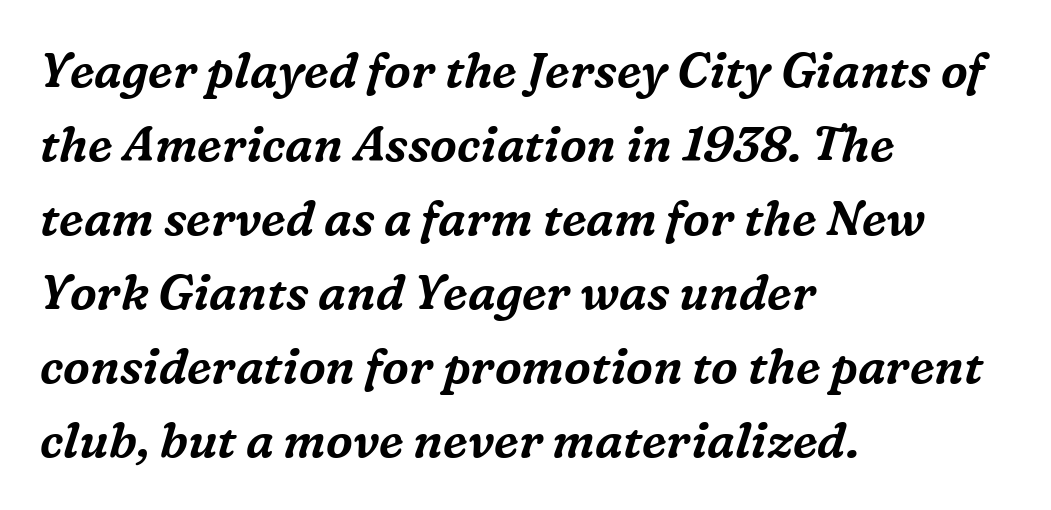
The image shows 48 px serif type, italic (leaning right); set left-aligned, normal line spacing (1.54x), normal letter spacing, not underlined; medium stroke contrast and a medium x-height.
